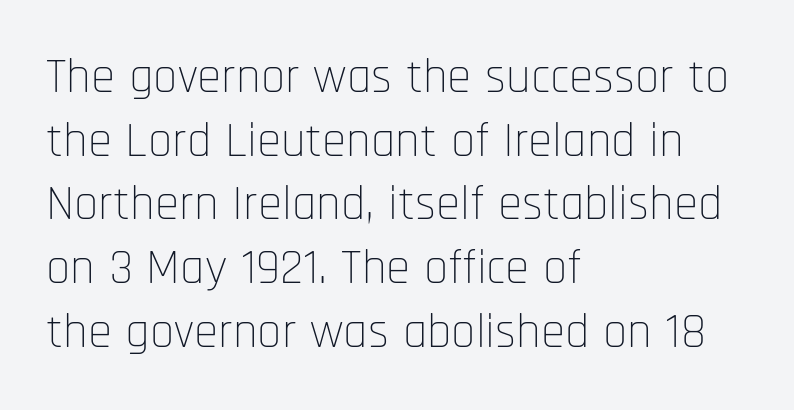
Q: Is the text bold? A: No.
Q: Is the text italic (slanted)? A: No, it is upright.
Q: Is the typeface a serif or a sans-serif typeface? A: Sans-serif.
Q: Is the text underlined? A: No.
Q: How is the paragraph aligned? A: Left-aligned.
Q: Is the spacing between letters normal or unusually wide? A: Normal.
Q: Is the spacing between lines tight, normal or loose? A: Normal.
Q: Width (condensed, normal, or wide)? A: Condensed.
Q: Stroke contrast? A: Low.
Q: x-height? A: Large.
Q: Monospaced? A: No.
